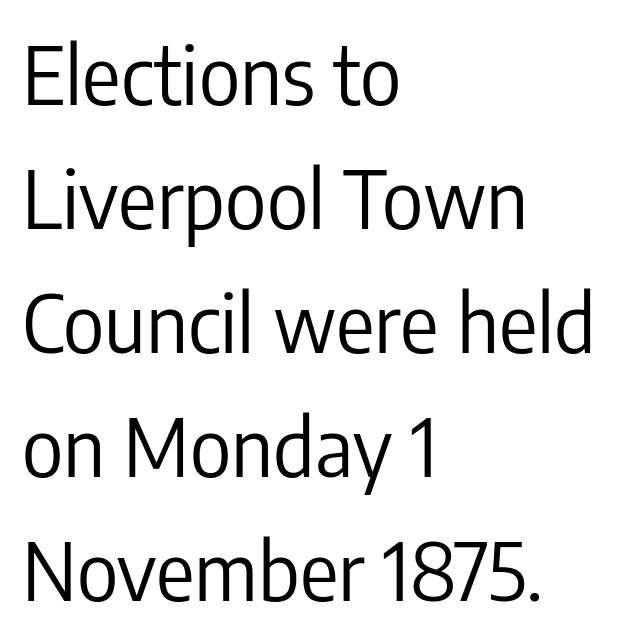
Does the copy run flush right? No — it runs flush left. Leading matches the norm, producing a regular column. The rendering shows plain stroke endings on the letterforms — a sans-serif design. The letters sit at their default tracking, neither squeezed nor spread.
